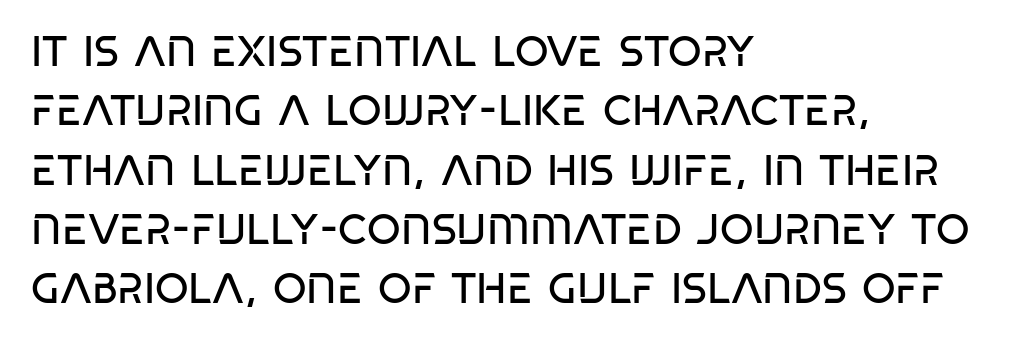
Q: Is the text bold? A: No.
Q: Is the text italic (slanted)? A: No, it is upright.
Q: Is the typeface a serif or a sans-serif typeface? A: Sans-serif.
Q: Is the text underlined? A: No.
Q: How is the paragraph aligned? A: Left-aligned.
Q: Is the spacing between letters normal or unusually wide? A: Normal.
Q: Is the spacing between lines tight, normal or loose? A: Normal.
Q: Width (condensed, normal, or wide)? A: Condensed.
Q: Stroke contrast? A: Low.
Q: x-height? A: Large.
Q: Monospaced? A: No.
